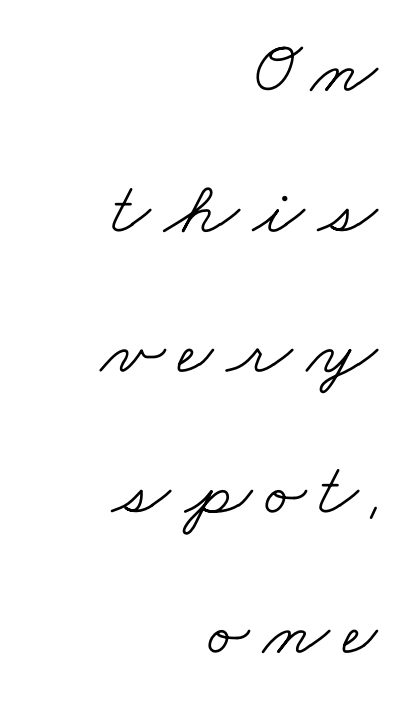
The image shows 76 px light, wide serif type; set right-aligned, line spacing 1.85x, not underlined; low stroke contrast and a small x-height.
